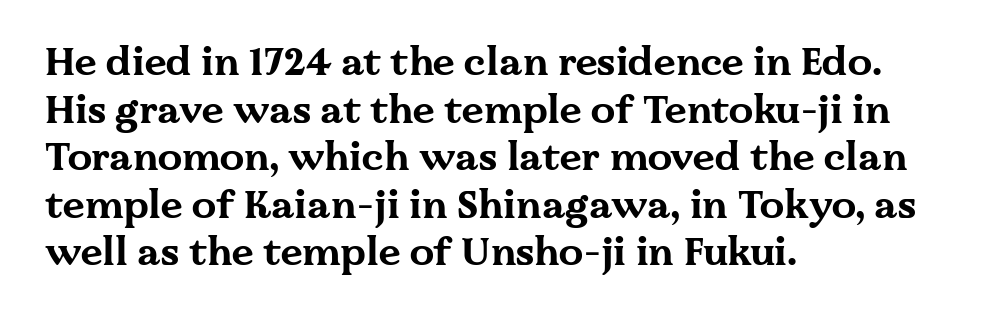
{"serif": "yes", "italic": "no", "bold": "yes", "weight": "bold", "width": "wide", "stroke_contrast": "medium", "x_height": "medium", "monospaced": "no", "underline": "no", "align": "left", "line_spacing_ratio": 1.22, "letter_spacing": "normal", "letter_spacing_em": 0.0, "glyph_px": 39}
